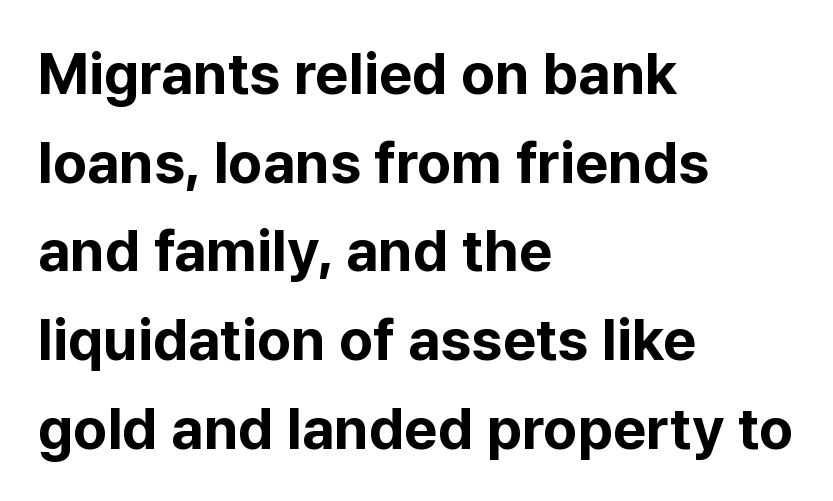
The image shows 58 px bold sans-serif type, upright; set left-aligned, normal line spacing (1.53x), normal letter spacing, not underlined; low stroke contrast and a medium x-height.
